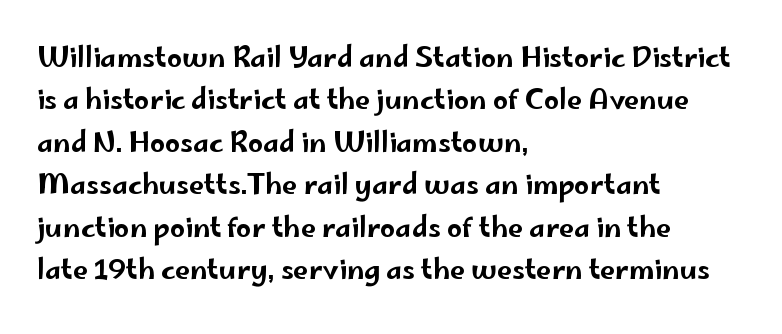
{"italic": "no", "underline": "no", "align": "left", "line_spacing": "normal", "line_spacing_ratio": 1.57, "letter_spacing": "normal", "letter_spacing_em": 0.0, "glyph_px": 27}
